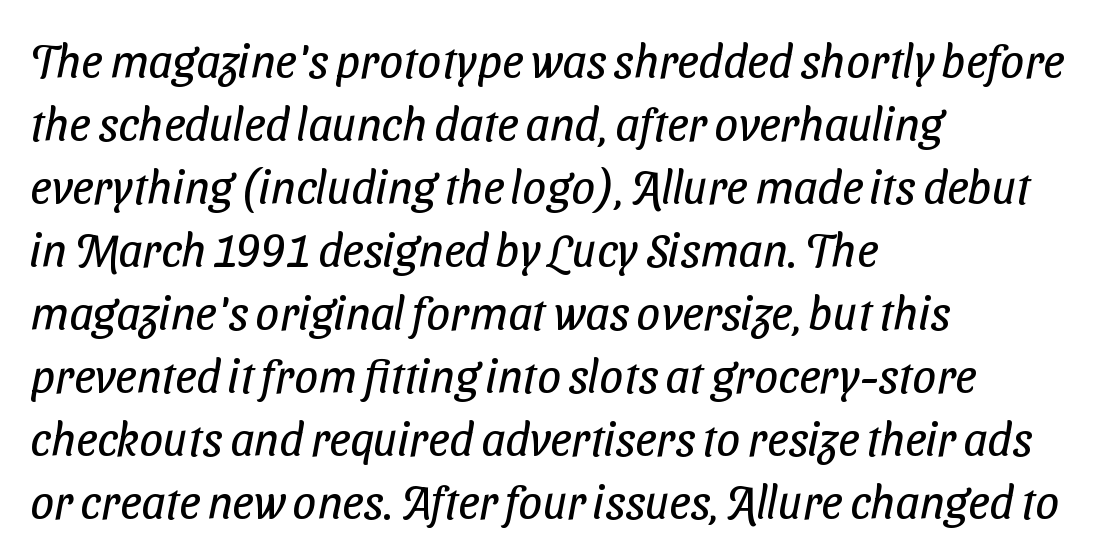
The image shows 47 px regular-weight, condensed sans-serif type; set left-aligned, normal line spacing (1.34x), normal letter spacing, not underlined; low stroke contrast and a medium x-height.
